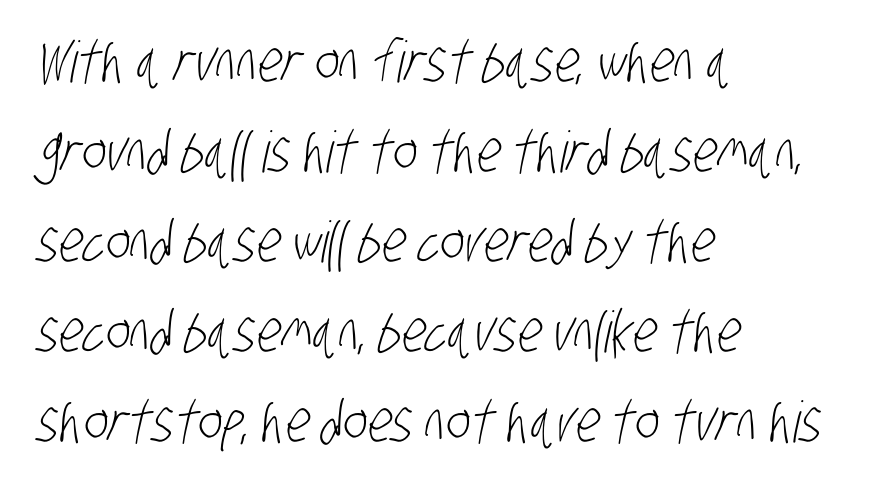
{"serif": "no", "bold": "no", "weight": "light", "width": "condensed", "stroke_contrast": "low", "x_height": "large", "monospaced": "no", "underline": "no", "align": "left", "line_spacing": "normal", "line_spacing_ratio": 1.58, "letter_spacing": "normal", "letter_spacing_em": 0.0, "glyph_px": 57}
